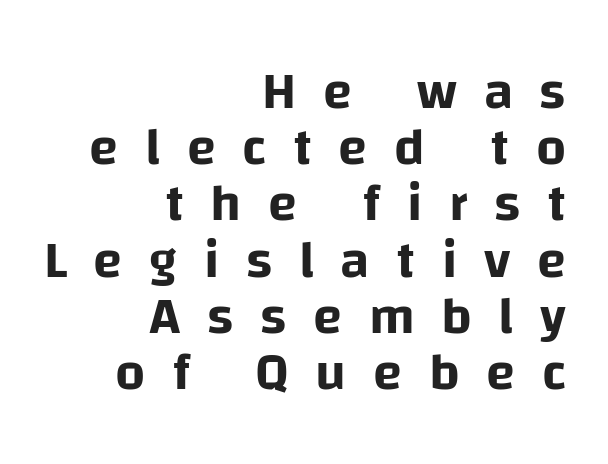
Q: Is the text italic (slanted)? A: No, it is upright.
Q: Is the typeface a serif or a sans-serif typeface? A: Sans-serif.
Q: Is the text underlined? A: No.
Q: How is the paragraph aligned? A: Right-aligned.
Q: Is the spacing between letters normal or unusually wide? A: Unusually wide.
Q: Is the spacing between lines tight, normal or loose? A: Tight.
Q: Width (condensed, normal, or wide)? A: Normal.
Q: Stroke contrast? A: Low.
Q: x-height? A: Large.
Q: Monospaced? A: No.
